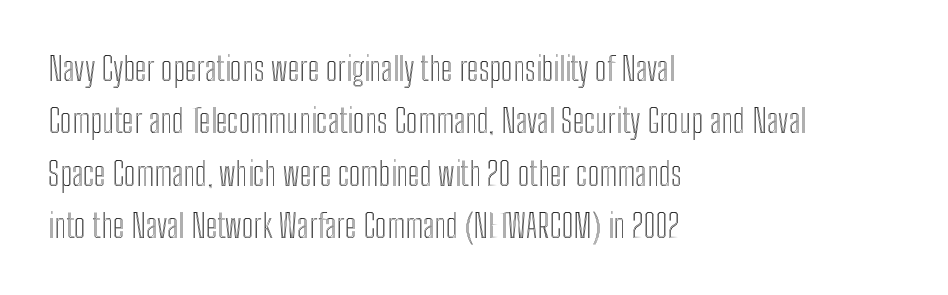
{"italic": "no", "width": "condensed", "x_height": "medium", "monospaced": "no", "underline": "no", "align": "left", "line_spacing": "normal", "line_spacing_ratio": 1.59, "letter_spacing": "normal", "letter_spacing_em": 0.0, "glyph_px": 33}
